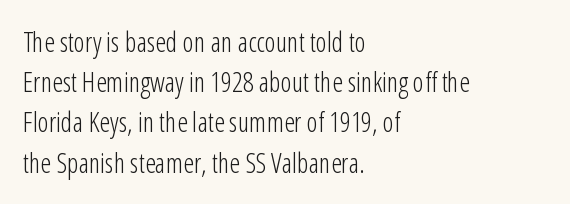
The paragraph shown leans on its left margin. Has an underline been added? It has not. The font's upright variant was chosen for this text. The cut favours lightness, reaching ordinary text weight at its darkest.
